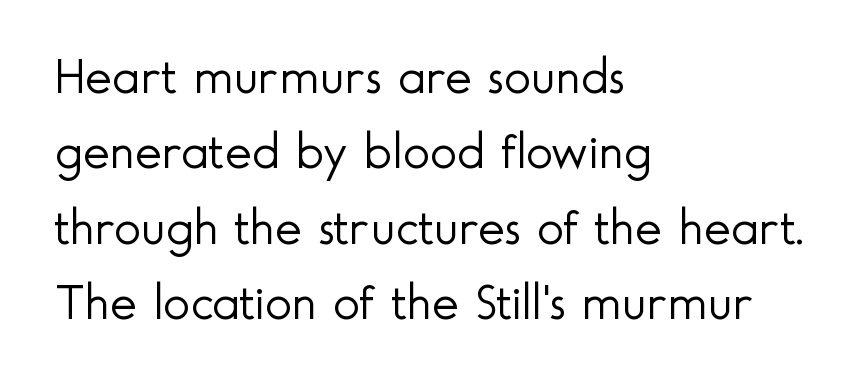
This is roman type, the default non-slanted kind. The passage is arranged the way most books set body copy — flush left. Is this a heavy cut? Hardly; it is regular or lighter. These lines are rendered in a variable-pitch font.
